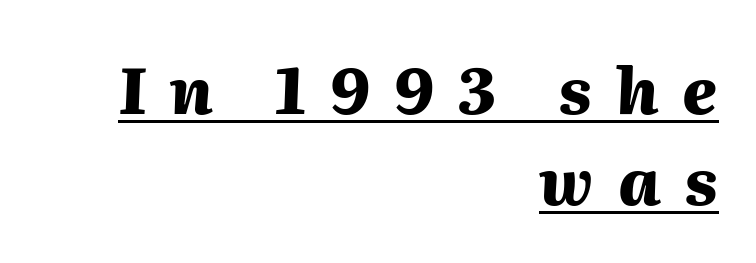
Q: Is the text bold? A: Yes.
Q: Is the text italic (slanted)? A: Yes, it leans right by about 2 degrees.
Q: Is the text underlined? A: Yes.
Q: How is the paragraph aligned? A: Right-aligned.
Q: Is the spacing between letters normal or unusually wide? A: Unusually wide.
Q: Is the spacing between lines tight, normal or loose? A: Normal.
Q: Width (condensed, normal, or wide)? A: Normal.
Q: Stroke contrast? A: Medium.
Q: x-height? A: Medium.
Q: Monospaced? A: No.
